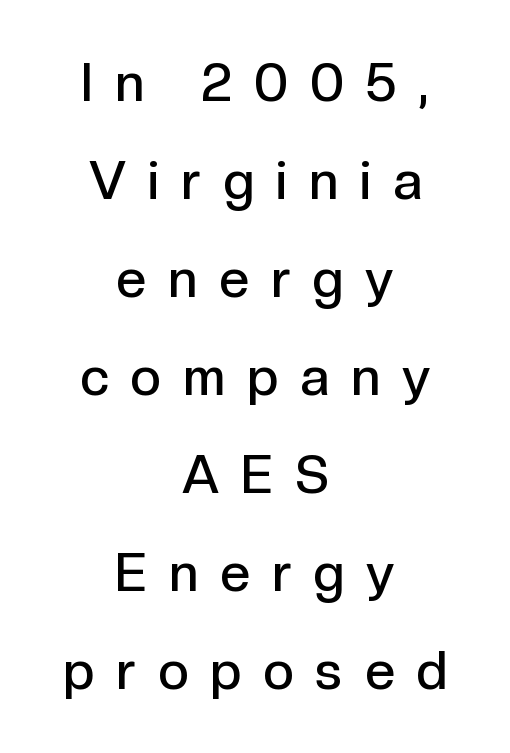
{"serif": "no", "italic": "no", "bold": "semi", "weight": "semibold", "width": "normal", "x_height": "medium", "monospaced": "no", "underline": "no", "align": "center", "line_spacing_ratio": 1.85, "letter_spacing": "wide", "letter_spacing_em": 0.42, "glyph_px": 53}
